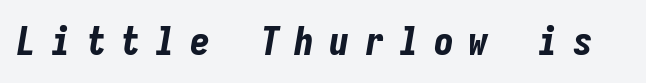
{"italic": "yes", "lean": "right", "slant_degrees": 9, "bold": "yes", "weight": "bold", "width": "condensed", "stroke_contrast": "low", "x_height": "medium", "monospaced": "yes", "underline": "no", "letter_spacing": "wide", "letter_spacing_em": 0.37, "glyph_px": 40}
